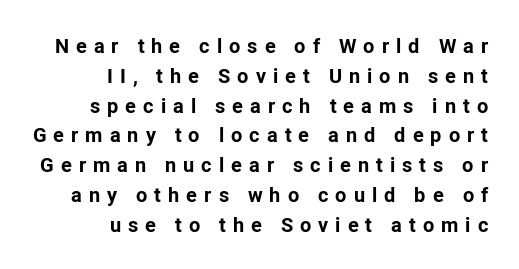
One-word summary of the alignment: right. Only glyphs here, with clear space below each row. Is there any slant? The stems are plumb. Does the leading feel generous? No, just average.
